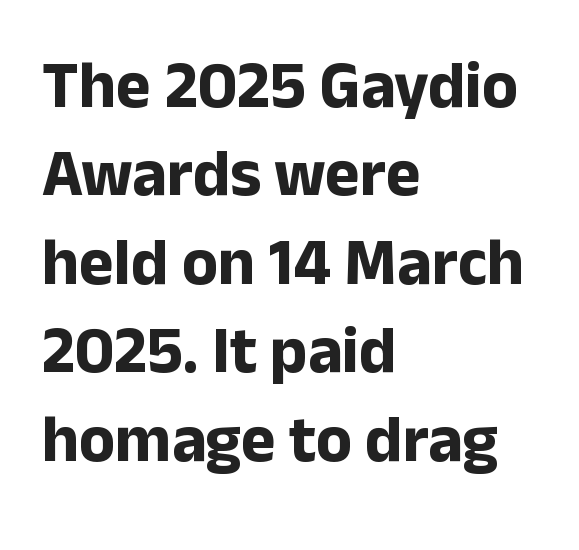
Varying glyph widths throughout — classic text-font behaviour. Notice how the stems are strictly vertical — no italics here. Line spacing here is normal. Set as a true bold cut, around the 700 mark. These lines are set flush left with a ragged right edge. Descender tails drop into unmarked territory.
